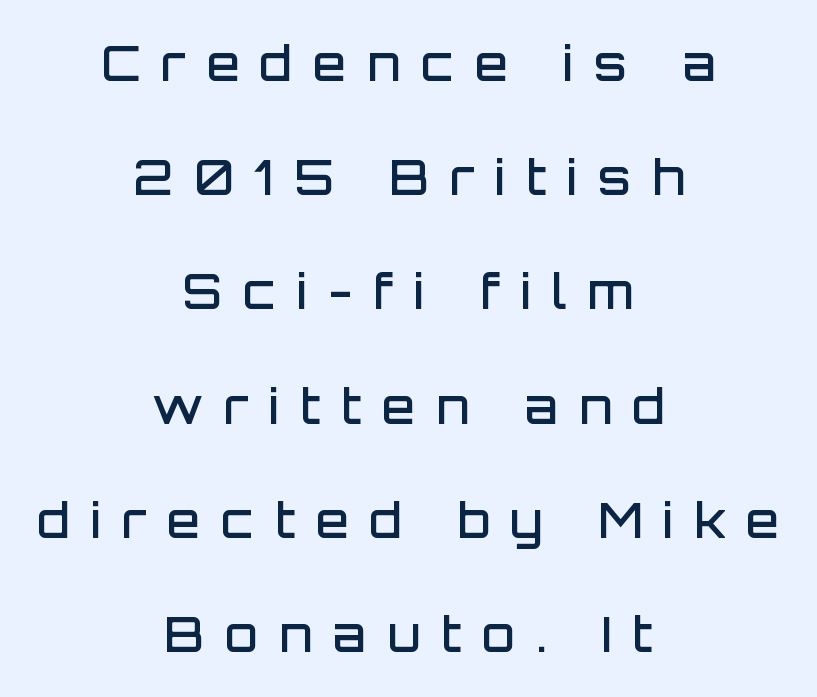
{"serif": "no", "italic": "no", "bold": "semi", "weight": "semibold", "width": "normal", "stroke_contrast": "low", "x_height": "large", "monospaced": "no", "underline": "no", "align": "center", "line_spacing": "loose", "line_spacing_ratio": 2.38, "letter_spacing": "wide", "letter_spacing_em": 0.43, "glyph_px": 48}
